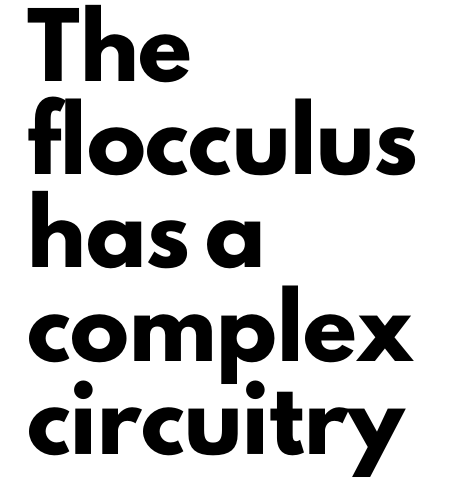
The image shows 59 px heavy sans-serif type, upright; set left-aligned, normal line spacing (1.58x), normal letter spacing, not underlined; low stroke contrast and a small x-height.
